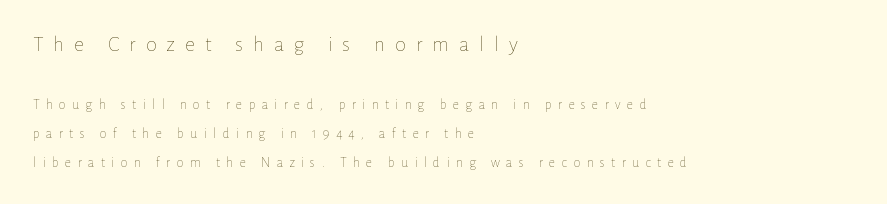
Q: Is the text bold? A: No.
Q: Is the text italic (slanted)? A: No, it is upright.
Q: Is the text underlined? A: No.
Q: How is the paragraph aligned? A: Left-aligned.
Q: Is the spacing between letters normal or unusually wide? A: Unusually wide.
Q: Is the spacing between lines tight, normal or loose? A: Loose.
Q: Which block of text is set in a larger size, the first (top) or the second (bottom)? A: The first (top) one.
